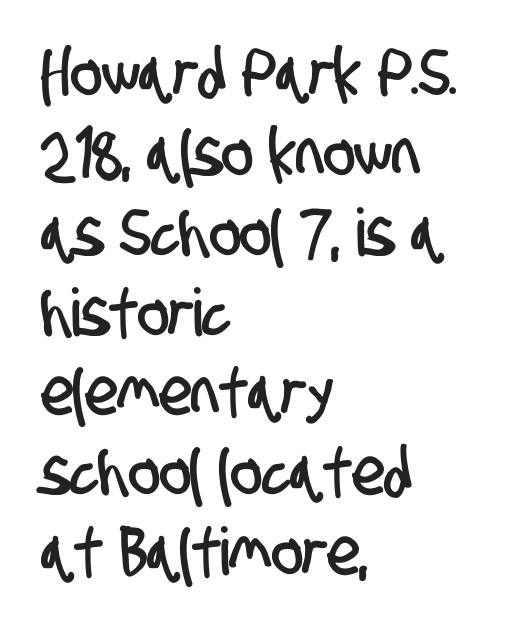
Q: Is the typeface a serif or a sans-serif typeface? A: Sans-serif.
Q: Is the text underlined? A: No.
Q: How is the paragraph aligned? A: Left-aligned.
Q: Is the spacing between letters normal or unusually wide? A: Normal.
Q: Width (condensed, normal, or wide)? A: Condensed.
Q: Stroke contrast? A: Low.
Q: x-height? A: Large.
Q: Monospaced? A: No.
